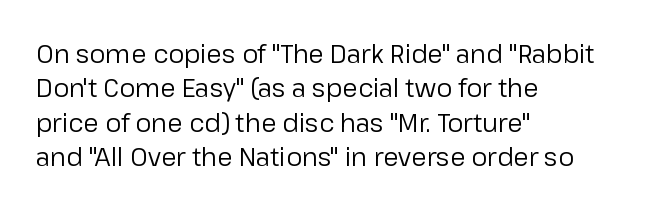
The image shows 25 px text type, upright; set left-aligned, normal line spacing (1.38x), normal letter spacing, not underlined.
